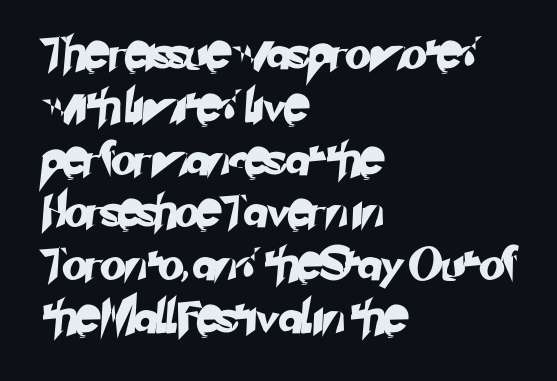
The image shows 33 px sans-serif type; set left-aligned, normal line spacing (1.6x), normal letter spacing, not underlined; low stroke contrast and a small x-height.
